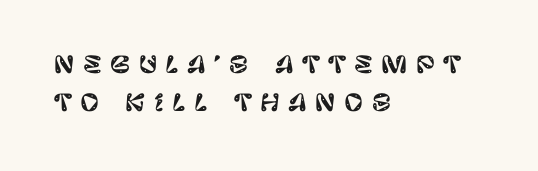
The image shows 23 px text type; set left-aligned, normal line spacing (1.67x), unusually wide letter spacing (+0.37 em), not underlined.
